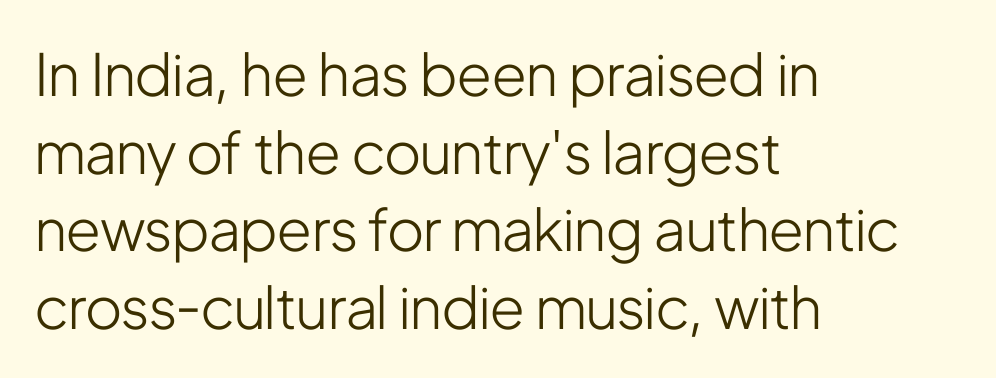
Q: Is the text bold? A: No.
Q: Is the text italic (slanted)? A: No, it is upright.
Q: Is the typeface a serif or a sans-serif typeface? A: Sans-serif.
Q: Is the text underlined? A: No.
Q: How is the paragraph aligned? A: Left-aligned.
Q: Is the spacing between letters normal or unusually wide? A: Normal.
Q: Is the spacing between lines tight, normal or loose? A: Normal.
Q: Width (condensed, normal, or wide)? A: Condensed.
Q: Stroke contrast? A: Low.
Q: x-height? A: Medium.
Q: Monospaced? A: No.
